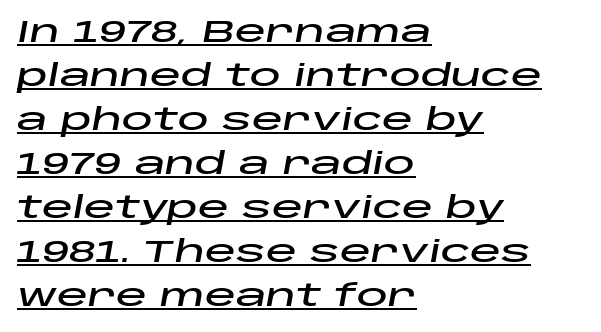
{"italic": "yes", "lean": "right", "slant_degrees": 10, "width": "wide", "stroke_contrast": "low", "x_height": "large", "monospaced": "no", "underline": "yes", "align": "left", "line_spacing": "normal", "line_spacing_ratio": 1.42, "letter_spacing": "normal", "letter_spacing_em": 0.0, "glyph_px": 31}
